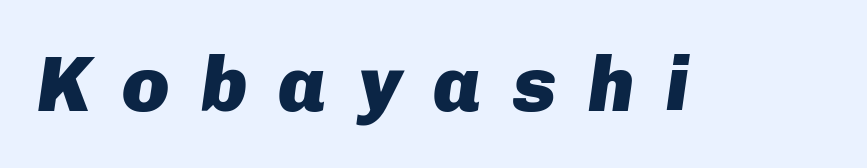
The image shows 78 px heavy type, italic (leaning right); set unusually wide letter spacing (+0.4 em), not underlined; low stroke contrast and a medium x-height.
